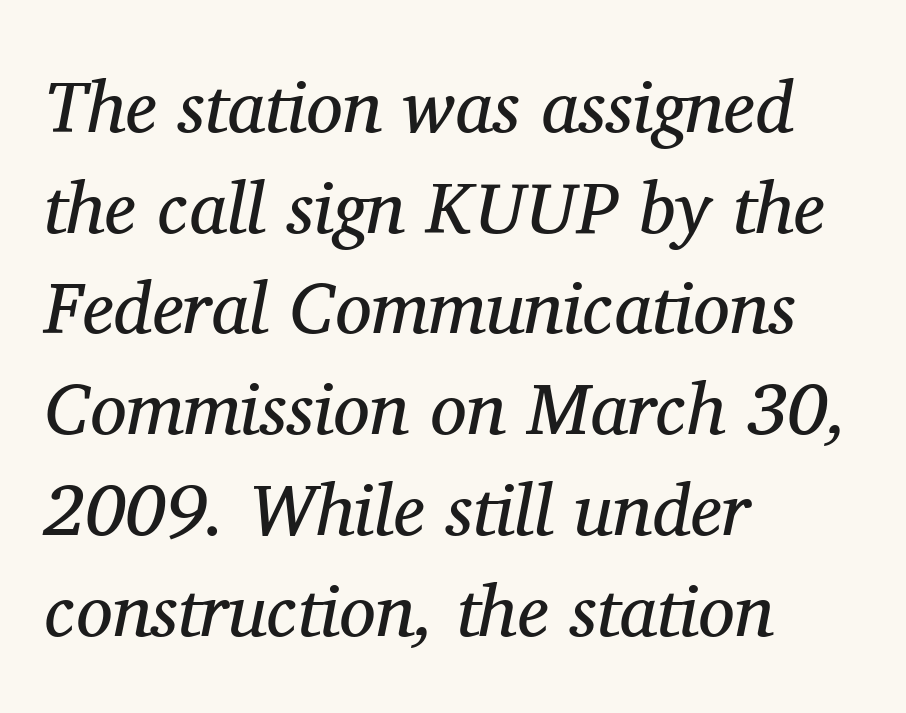
Varying glyph widths throughout — classic text-font behaviour. Is this a sans? No — the strokes have serifs. Each new line begins a customary step beneath the previous one. Left-aligned paragraph, ragged on the right. The letters sit at their default tracking, neither squeezed nor spread.
